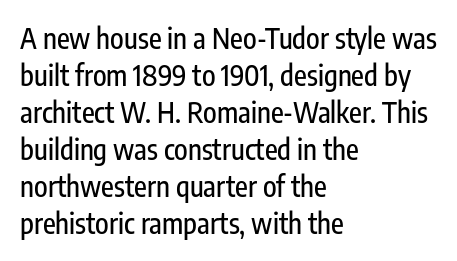
The image shows 28 px condensed sans-serif type, upright; set left-aligned, normal line spacing (1.32x), normal letter spacing, not underlined; low stroke contrast and a medium x-height.
